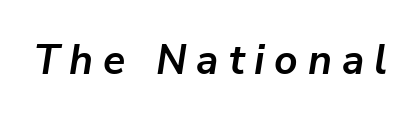
The image shows 41 px semibold type, italic (leaning right); set unusually wide letter spacing (+0.24 em), not underlined; low stroke contrast and a medium x-height.
